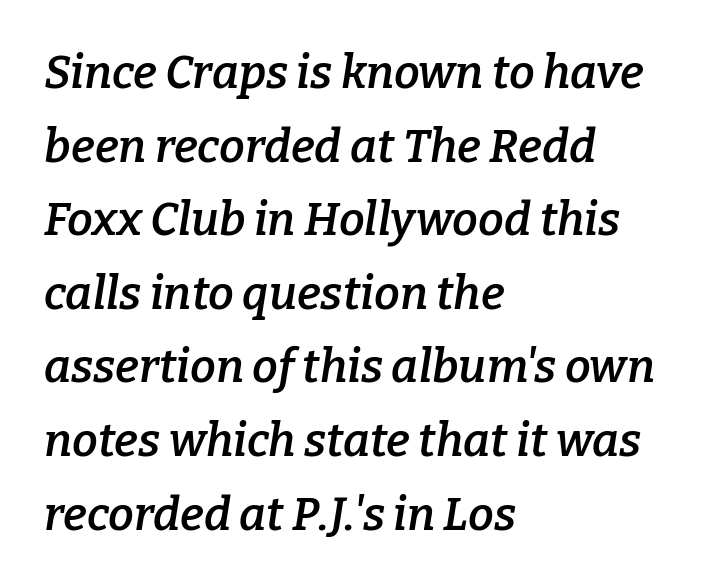
{"serif": "yes", "italic": "yes", "lean": "right", "slant_degrees": 9, "bold": "semi", "weight": "semibold", "width": "normal", "stroke_contrast": "low", "x_height": "medium", "monospaced": "no", "underline": "no", "align": "left", "line_spacing": "normal", "line_spacing_ratio": 1.6, "letter_spacing": "normal", "letter_spacing_em": 0.0, "glyph_px": 46}
